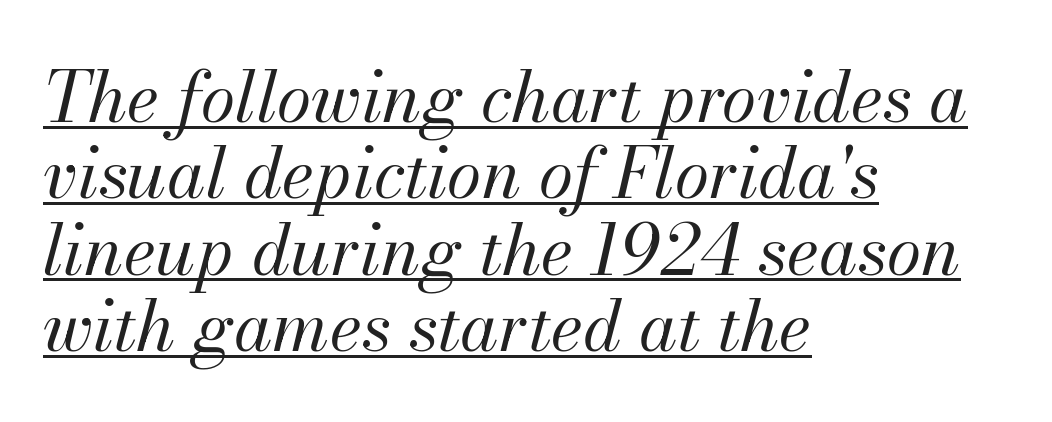
Q: Is the text bold? A: No.
Q: Is the text italic (slanted)? A: Yes, it leans right by about 13 degrees.
Q: Is the text underlined? A: Yes.
Q: How is the paragraph aligned? A: Left-aligned.
Q: Is the spacing between letters normal or unusually wide? A: Normal.
Q: Is the spacing between lines tight, normal or loose? A: Tight.
Q: Width (condensed, normal, or wide)? A: Normal.
Q: Stroke contrast? A: Medium.
Q: x-height? A: Small.
Q: Monospaced? A: No.
